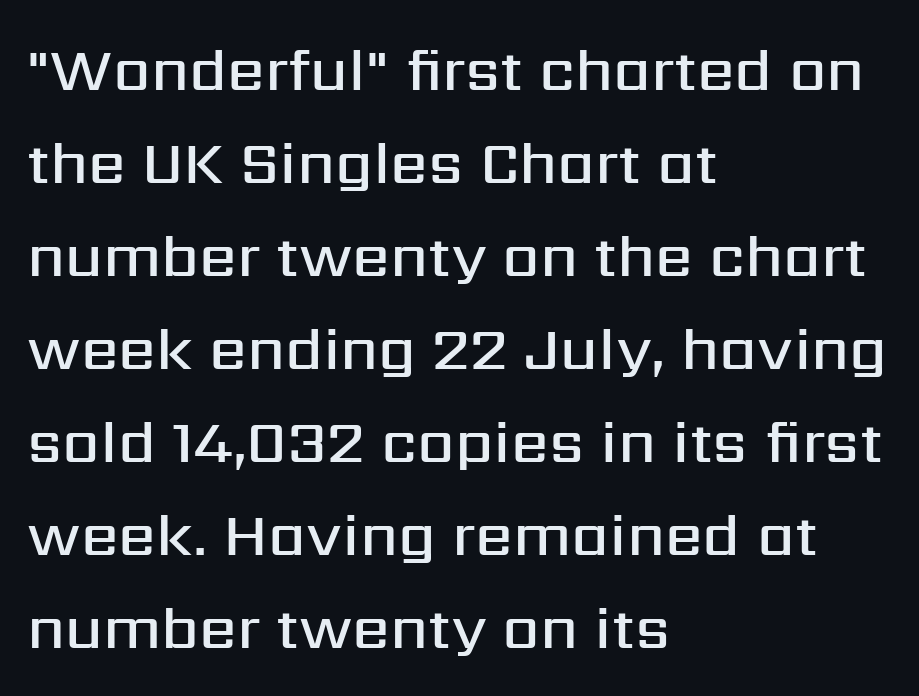
The image shows 60 px semibold sans-serif type, upright; set left-aligned, normal line spacing (1.55x), normal letter spacing, not underlined; medium stroke contrast and a medium x-height.
